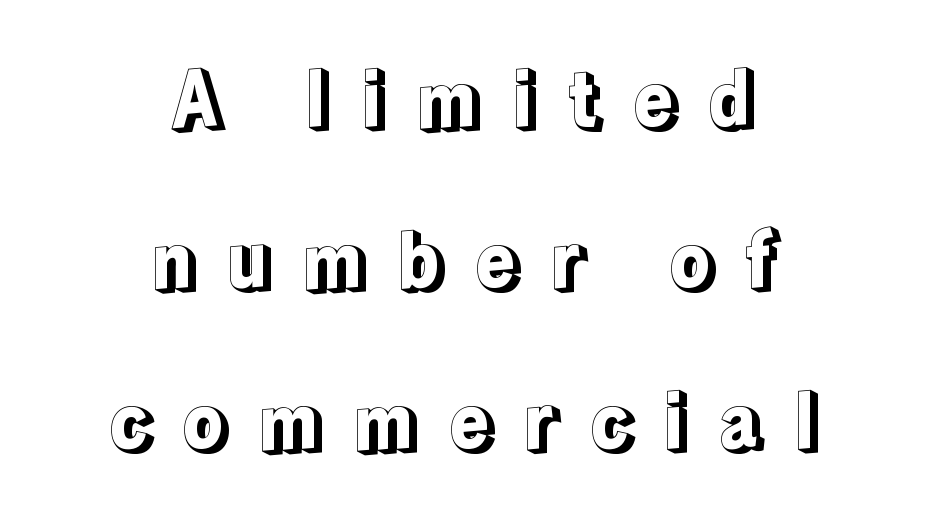
Q: Is the text italic (slanted)? A: No, it is upright.
Q: Is the text underlined? A: No.
Q: How is the paragraph aligned? A: Centered.
Q: Is the spacing between letters normal or unusually wide? A: Unusually wide.
Q: Is the spacing between lines tight, normal or loose? A: Loose.
Q: Width (condensed, normal, or wide)? A: Normal.
Q: x-height? A: Medium.
Q: Monospaced? A: No.
